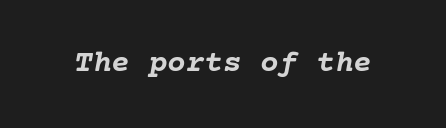
{"italic": "yes", "lean": "right", "slant_degrees": 10, "bold": "yes", "weight": "semibold", "width": "normal", "stroke_contrast": "low", "x_height": "medium", "underline": "no", "letter_spacing": "normal", "letter_spacing_em": 0.0, "glyph_px": 31}
